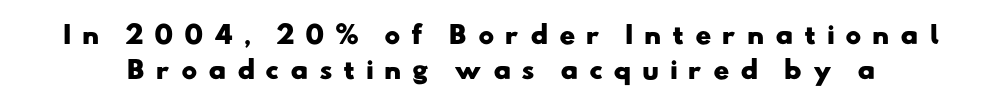
The image shows 24 px bold type; set normal line spacing (1.47x), unusually wide letter spacing (+0.44 em), not underlined.
